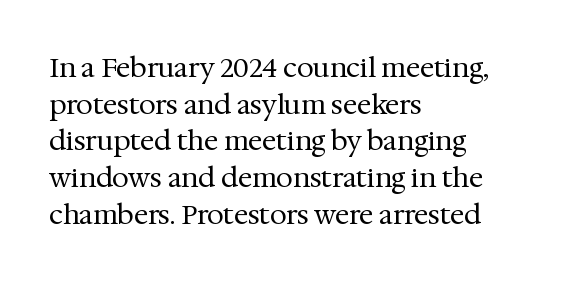
{"italic": "no", "bold": "no", "underline": "no", "align": "left", "line_spacing": "normal", "line_spacing_ratio": 1.36, "letter_spacing": "normal", "letter_spacing_em": 0.0, "glyph_px": 27}
